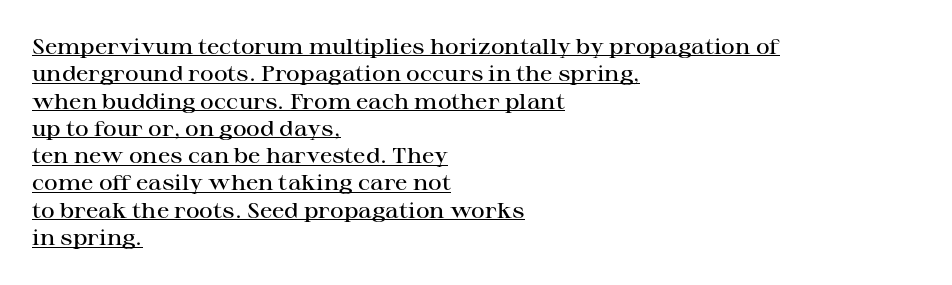
{"italic": "no", "bold": "semi", "underline": "yes", "align": "left", "line_spacing": "normal", "line_spacing_ratio": 1.3, "letter_spacing": "normal", "letter_spacing_em": 0.0, "glyph_px": 21}
